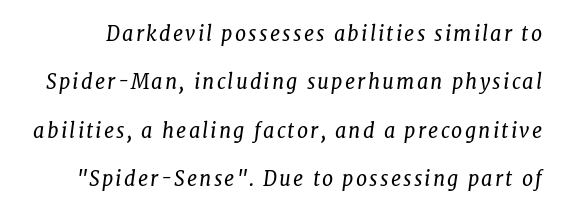
Quick note: italic. Stems here are at most as thick as an everyday book face. Descenders hang freely into open space. Notice the wide empty band between every row — that's loose leading.
